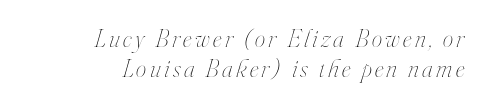
An italicized treatment has been applied to the whole sample. A student would call this right alignment; a typographer would say flush right, rag left. The area under the type is left untouched. The typeface has the unassuming heft of standard copy or less.
